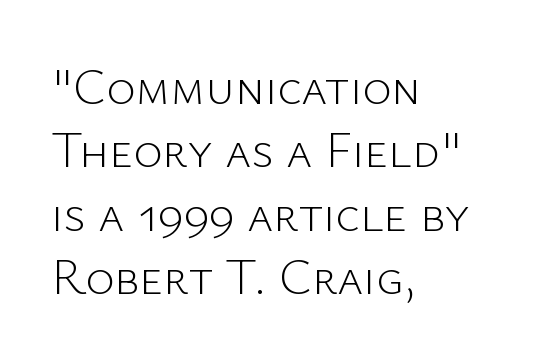
Q: Is the text bold? A: No.
Q: Is the text italic (slanted)? A: No, it is upright.
Q: Is the typeface a serif or a sans-serif typeface? A: Sans-serif.
Q: Is the text underlined? A: No.
Q: How is the paragraph aligned? A: Left-aligned.
Q: Is the spacing between letters normal or unusually wide? A: Normal.
Q: Is the spacing between lines tight, normal or loose? A: Normal.
Q: Width (condensed, normal, or wide)? A: Normal.
Q: Stroke contrast? A: Low.
Q: x-height? A: Medium.
Q: Monospaced? A: No.
